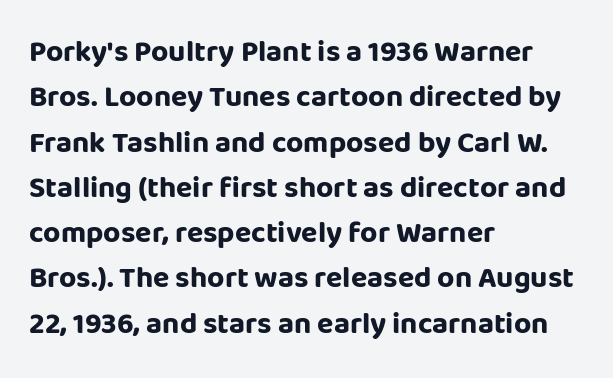
{"serif": "no", "italic": "no", "bold": "yes", "weight": "bold", "width": "normal", "stroke_contrast": "low", "x_height": "large", "monospaced": "no", "underline": "no", "align": "left", "line_spacing": "normal", "line_spacing_ratio": 1.51, "letter_spacing": "normal", "letter_spacing_em": 0.0, "glyph_px": 30}
